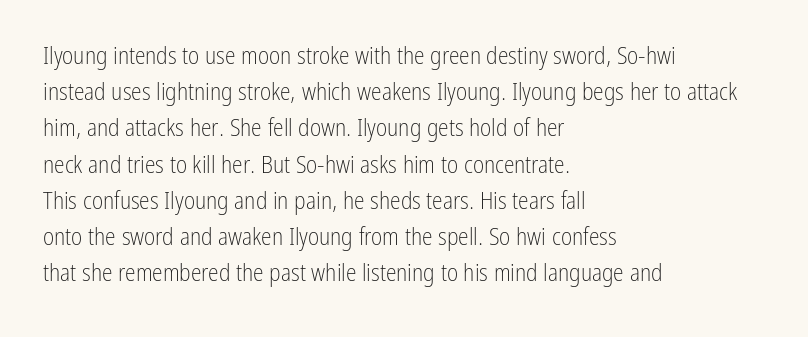
{"italic": "no", "bold": "no", "underline": "no", "align": "left", "line_spacing": "normal", "line_spacing_ratio": 1.51, "letter_spacing": "normal", "letter_spacing_em": 0.0, "glyph_px": 24}
